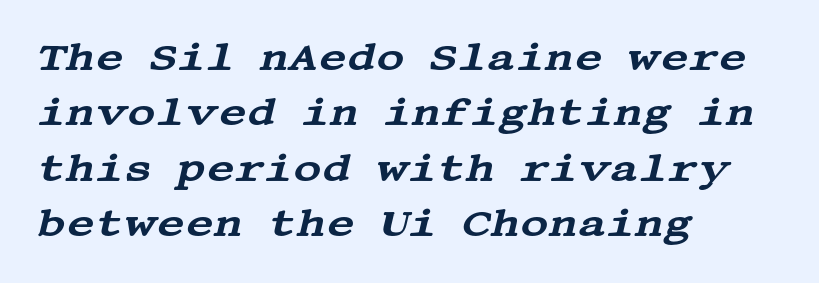
The image shows 39 px wide serif type, italic (leaning right); set left-aligned, normal line spacing (1.42x), normal letter spacing, not underlined; medium stroke contrast and a large x-height.
